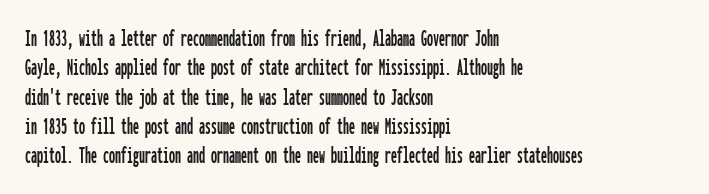
The lettering stays uniformly vertical, giving the passage a roman look. The letterforms sit shoulder to shoulder at normal distance. The setting favours the left margin, as ordinary paragraphs usually do. Decoration check: the copy has no underline.
